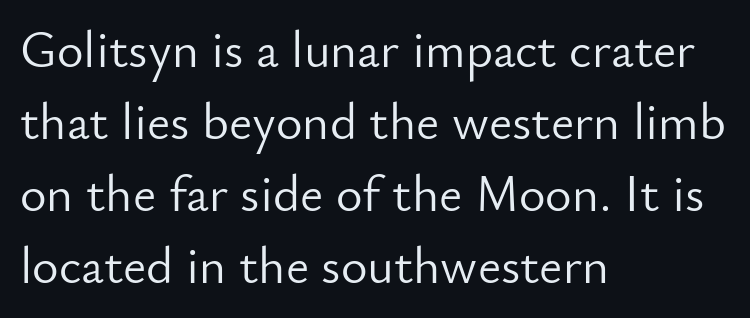
No extra ink here — the face is not bold. These lines are set flush left with a ragged right edge. Look at the bottom of the vertical strokes: they stop flat, with no serifs. Is the letter spacing exaggerated? No — it looks like the ordinary default.
